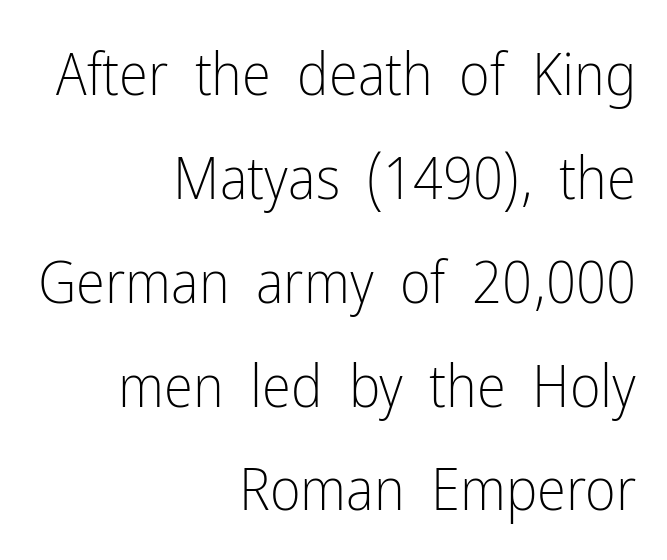
The image shows 59 px light, condensed sans-serif type, upright; set right-aligned, line spacing 1.76x, normal letter spacing, not underlined; low stroke contrast and a medium x-height.
